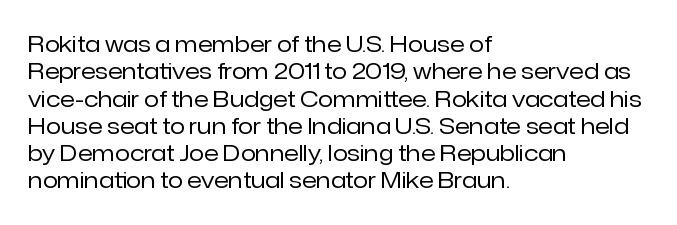
Q: Is the text bold? A: No.
Q: Is the text italic (slanted)? A: No, it is upright.
Q: Is the text underlined? A: No.
Q: How is the paragraph aligned? A: Left-aligned.
Q: Is the spacing between letters normal or unusually wide? A: Normal.
